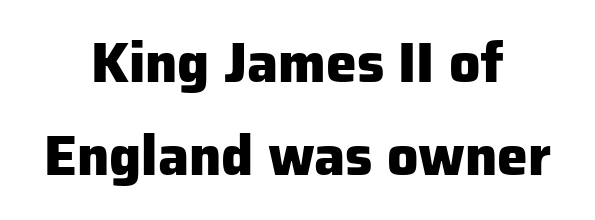
The image shows 55 px heavy sans-serif type, upright; set centered, normal line spacing (1.7x), normal letter spacing, not underlined; low stroke contrast and a medium x-height.
